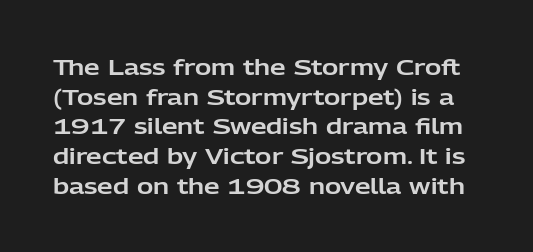
You can tell it's not italic because the verticals are truly vertical. Observe the ordinary spacing: letters are neighbours, not strangers. This block has exactly the height ordinary leading produces. Nobody drew a line under any word here.
